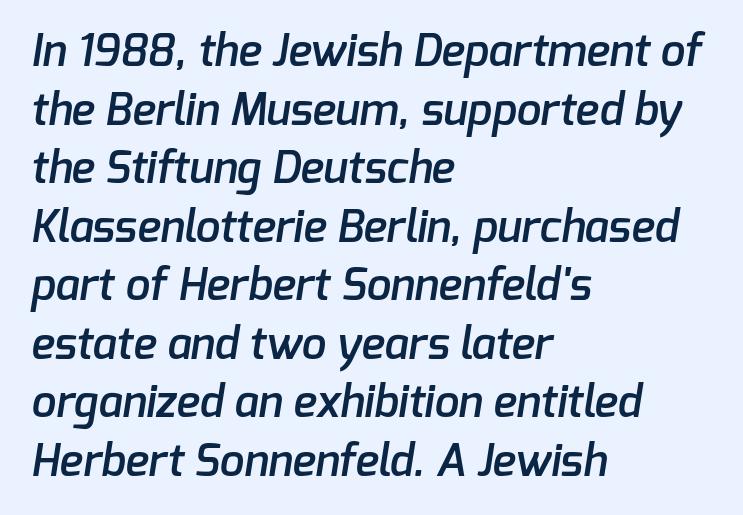
Q: Is the text bold? A: Semi-bold.
Q: Is the typeface a serif or a sans-serif typeface? A: Sans-serif.
Q: Is the text underlined? A: No.
Q: How is the paragraph aligned? A: Left-aligned.
Q: Is the spacing between letters normal or unusually wide? A: Normal.
Q: Is the spacing between lines tight, normal or loose? A: Normal.
Q: Width (condensed, normal, or wide)? A: Normal.
Q: Stroke contrast? A: Low.
Q: x-height? A: Medium.
Q: Monospaced? A: No.
